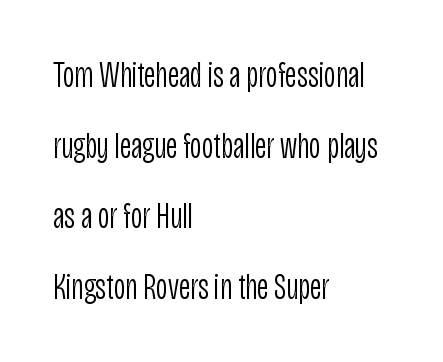
Q: Is the text bold? A: No.
Q: Is the text italic (slanted)? A: No, it is upright.
Q: Is the typeface a serif or a sans-serif typeface? A: Sans-serif.
Q: Is the text underlined? A: No.
Q: How is the paragraph aligned? A: Left-aligned.
Q: Is the spacing between letters normal or unusually wide? A: Normal.
Q: Is the spacing between lines tight, normal or loose? A: Loose.
Q: Width (condensed, normal, or wide)? A: Condensed.
Q: Stroke contrast? A: Low.
Q: x-height? A: Large.
Q: Monospaced? A: No.
